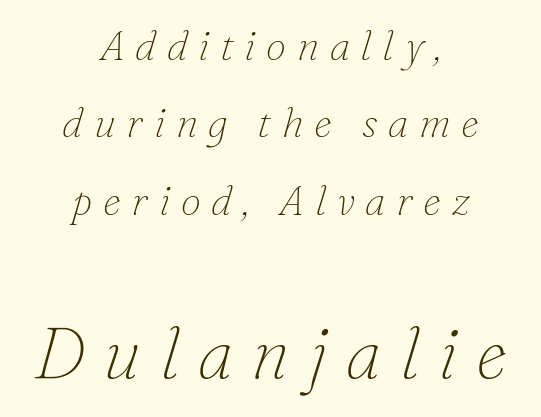
The image shows 71 px thin serif type, italic (leaning right); set centered, line spacing 1.89x, unusually wide letter spacing (+0.26 em), not underlined; the second (bottom) block is 1.73x larger; low stroke contrast and a small x-height.
